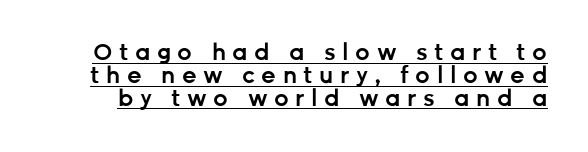
Posture: vertical. These lines carry some extra weight — a demibold, not a full bold. Emphasis is given by a line drawn under the lettering. This sample trades vertical openness for compactness between lines. The gaps between neighbouring characters are conspicuously large.
